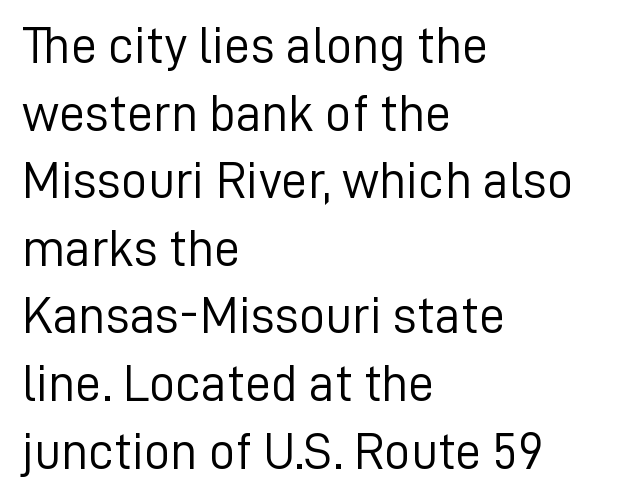
Quick note: not italic, upright. Line starts are locked; line ends wander. The typesetting does not lean heavy: it is not bold. Students, observe: this is what conventionally led text looks like. Nobody touched the tracking dial on this one. These lines are rendered in a variable-pitch font.
